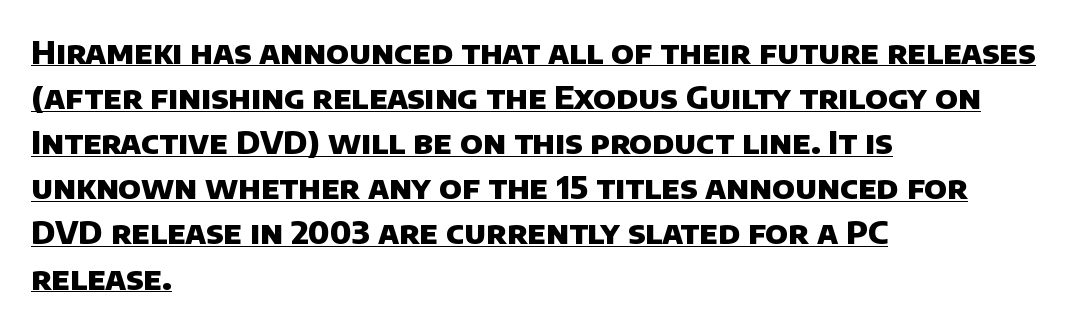
Q: Is the text bold? A: Yes.
Q: Is the typeface a serif or a sans-serif typeface? A: Sans-serif.
Q: Is the text underlined? A: Yes.
Q: How is the paragraph aligned? A: Left-aligned.
Q: Is the spacing between letters normal or unusually wide? A: Normal.
Q: Is the spacing between lines tight, normal or loose? A: Normal.
Q: Width (condensed, normal, or wide)? A: Normal.
Q: Stroke contrast? A: Low.
Q: x-height? A: Large.
Q: Monospaced? A: No.
